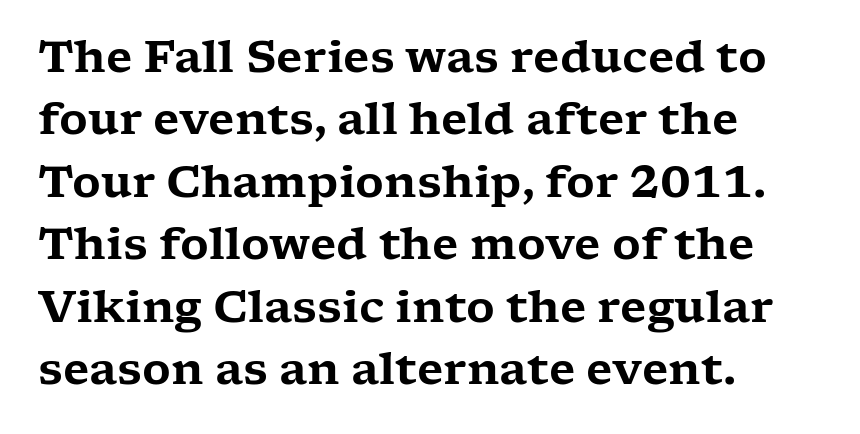
{"serif": "yes", "italic": "no", "width": "wide", "stroke_contrast": "low", "x_height": "medium", "monospaced": "no", "underline": "no", "align": "left", "line_spacing": "normal", "line_spacing_ratio": 1.42, "letter_spacing": "normal", "letter_spacing_em": 0.0, "glyph_px": 44}
